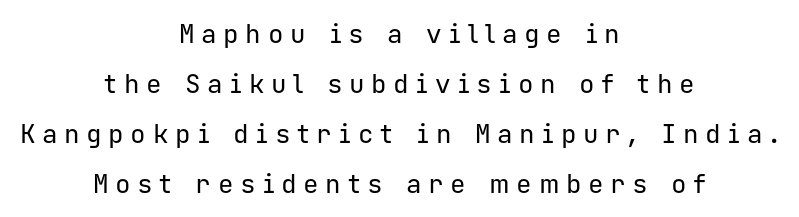
{"italic": "no", "bold": "no", "underline": "no", "align": "center", "line_spacing": "loose", "line_spacing_ratio": 1.92, "letter_spacing": "wide", "letter_spacing_em": 0.25, "glyph_px": 26}
